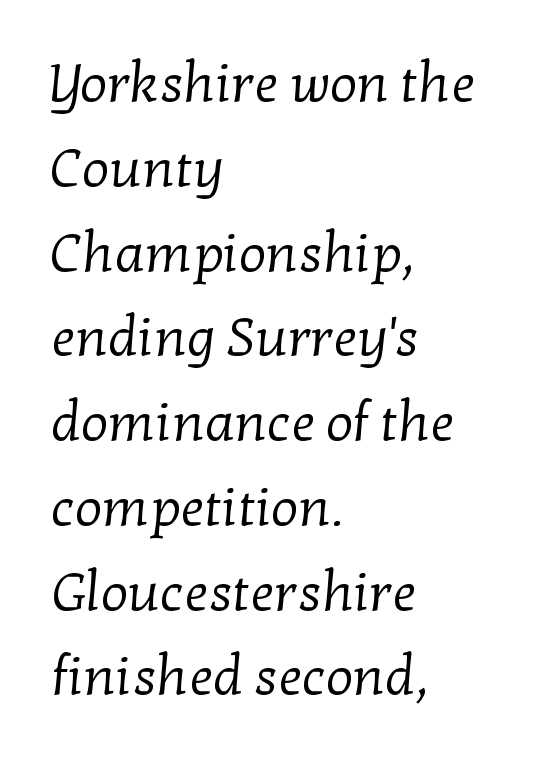
A student would call this left alignment; a typographer would say flush left, rag right. This rendering features lettering with no underline. Do the characters align in a grid? No, the font is proportional. The tracking reads as untouched default to a designer's eye. This is serif lettering, the kind often seen in printed books.
